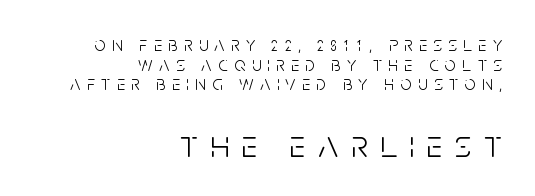
{"serif": "no", "italic": "no", "bold": "no", "weight": "light", "width": "condensed", "stroke_contrast": "low", "x_height": "large", "monospaced": "no", "underline": "no", "align": "right", "line_spacing": "tight", "line_spacing_ratio": 0.98, "letter_spacing": "wide", "letter_spacing_em": 0.32, "larger_block": "second", "size_ratio": 1.95, "glyph_px": 39}
